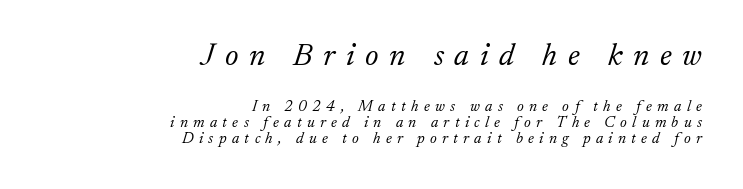
Weight: in the light-to-regular range. This is oblique type, the kind used for emphasis or titles. Leading: reduced. The glyphs in this specimen are seriffed. Does the copy run flush right? Yes — the right margin is perfectly even.
